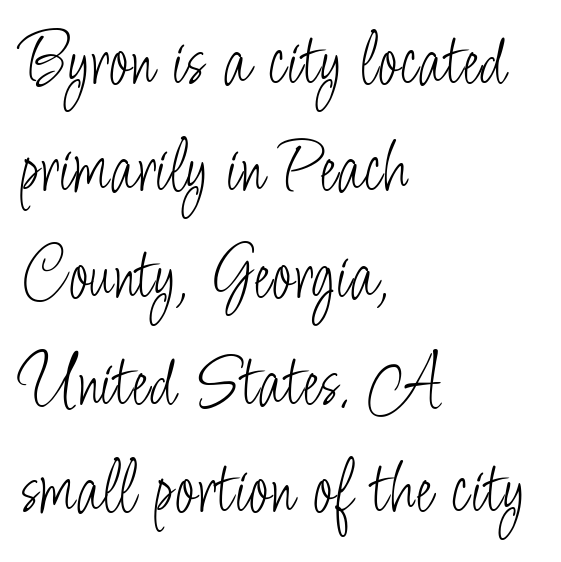
The horizontal fit of the characters is conventional and even. Check under the words: just untouched page. Check where the strokes stop: nothing finishes them off — pure sans. Think of a printed novel: that variable character pitch is what you see here. The characters are drawn with everyday or finer stroke widths.
